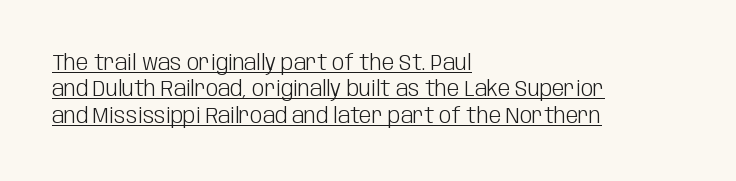
{"italic": "no", "bold": "no", "underline": "yes", "align": "left", "line_spacing_ratio": 1.2, "letter_spacing": "normal", "letter_spacing_em": 0.0, "glyph_px": 22}
